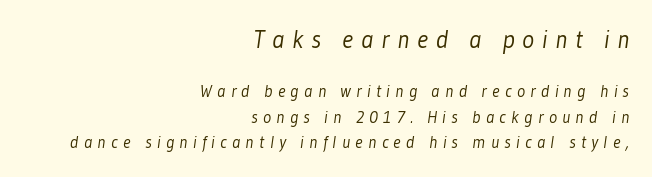
Rule under the text: the space is simply empty. The text block is weighted toward the right margin, trailing off unevenly leftward. Does the bottom block carry the larger type? No, the top block does. The rendering inserts visible extra space after every character. What's the leading like? Ordinary, nothing unusual. This reads as an unemphasized weight, regular at the heaviest.
